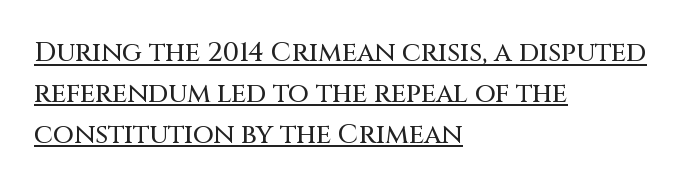
If you drew a line through each stem, it would be perfectly vertical. The words here are underlined. Alignment: flush left. The rendering uses a moderate line-height, typical for paragraphs. How are the letters spaced? Ordinarily, with no added tracking.
